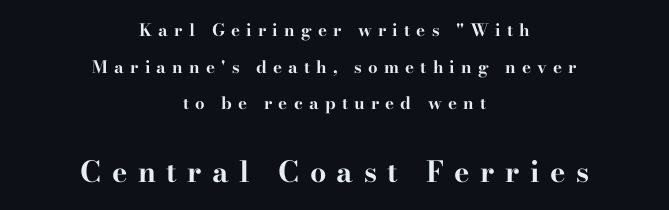
The image shows 29 px bold, wide serif type, upright; set centered, loose line spacing (2.15x), unusually wide letter spacing (+0.36 em), not underlined; the second (bottom) block is 1.71x larger; high stroke contrast and a small x-height.
